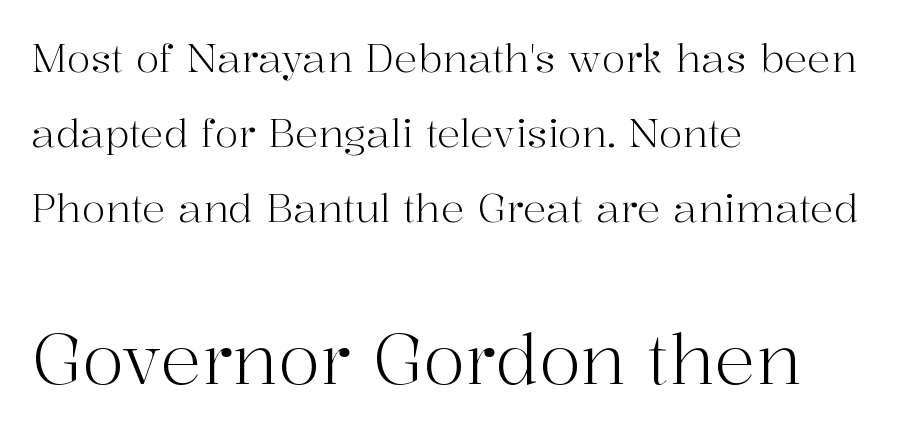
The image shows 69 px light serif type, upright; set left-aligned, loose line spacing (1.92x), normal letter spacing, not underlined; the second (bottom) block is 1.77x larger; high stroke contrast and a medium x-height.
